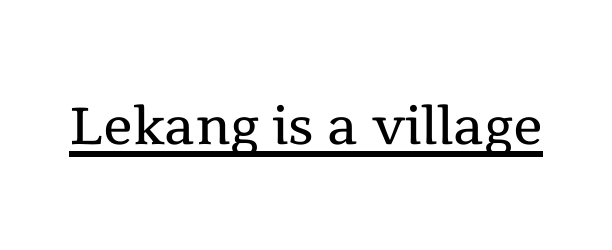
The image shows 74 px regular-weight serif type, upright; set normal letter spacing, underlined; a medium x-height.
